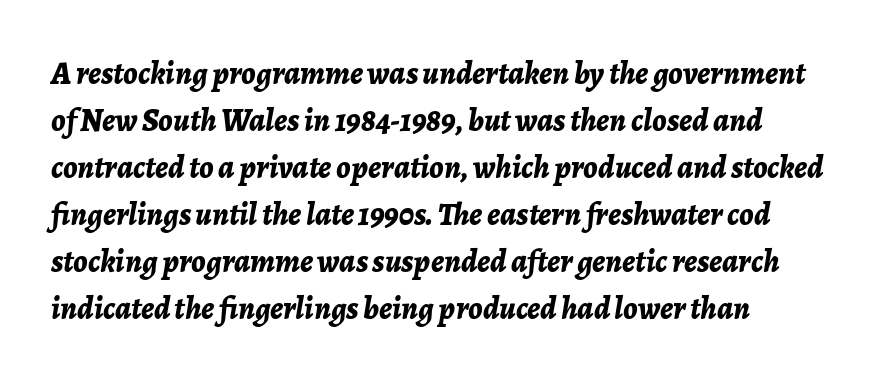
Would a proofreader flag this as italicized? Yes. Bare-footed words on every line. Is this a fixed-width face? No — the glyphs have proportional, varying widths. This block has exactly the height ordinary leading produces.
